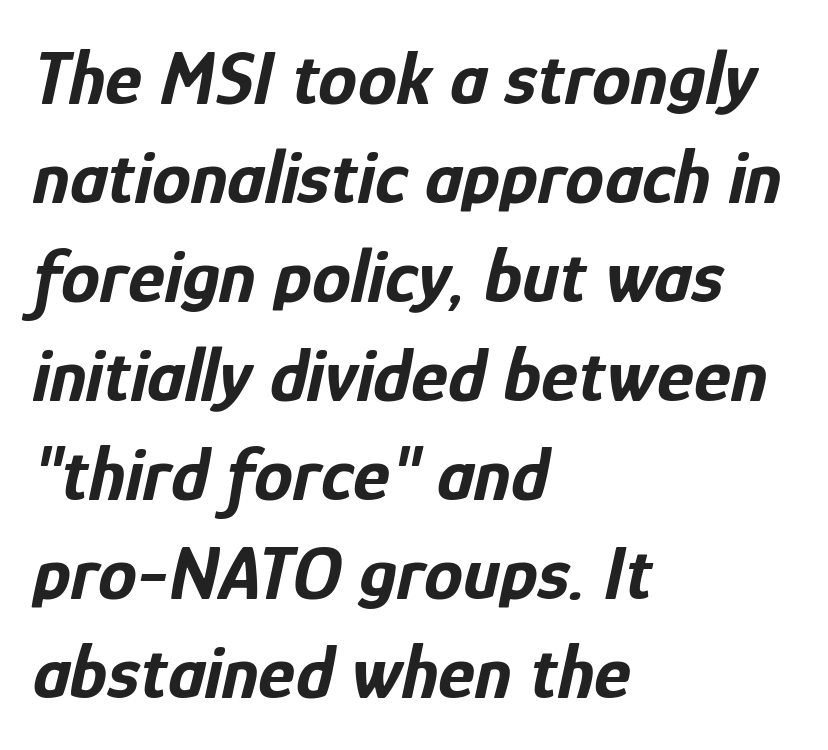
The face used here is proportionally spaced, like ordinary book or web type. Strong, thick strokes mark this as bold type. The lines are quadded left. Descenders hang freely into open space. Whoever set this chose a conventional vertical rhythm. This sample uses plain, unmodified letter spacing.
